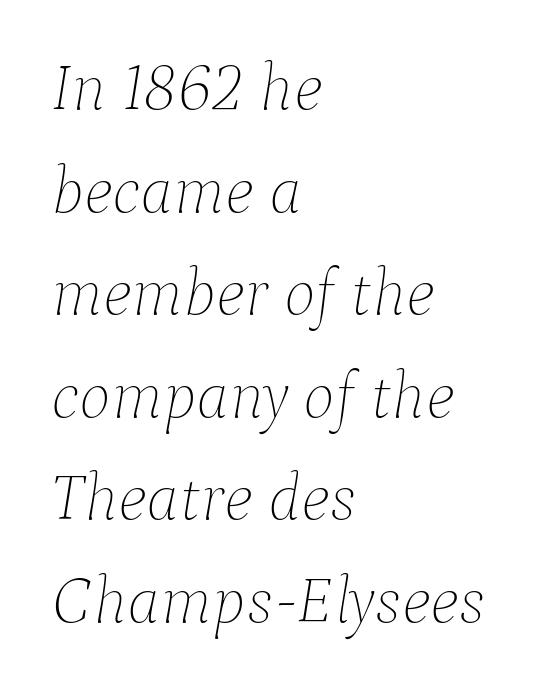
Q: Is the text bold? A: No.
Q: Is the text italic (slanted)? A: Yes, it leans right by about 9 degrees.
Q: Is the text underlined? A: No.
Q: How is the paragraph aligned? A: Left-aligned.
Q: Is the spacing between letters normal or unusually wide? A: Normal.
Q: Is the spacing between lines tight, normal or loose? A: Normal.
Q: Width (condensed, normal, or wide)? A: Normal.
Q: Stroke contrast? A: Low.
Q: x-height? A: Medium.
Q: Monospaced? A: No.
